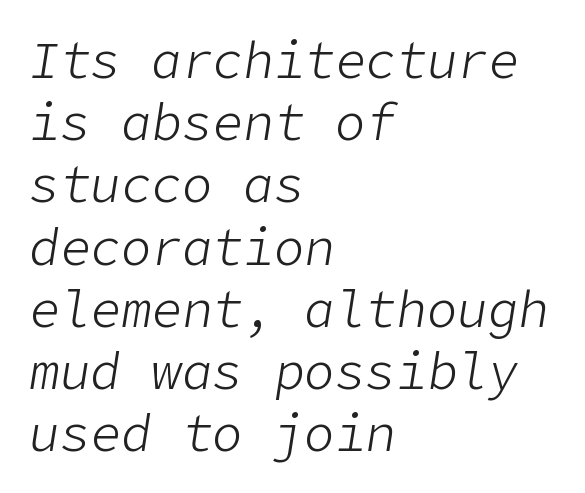
Glyph-to-glyph distance matches everyday printed text. Where is the straight margin? On the left. The axis of the letterforms is tilted away from vertical. This reads as an unemphasized weight, regular at the heaviest. Honestly, there is no underline to notice here at all.
